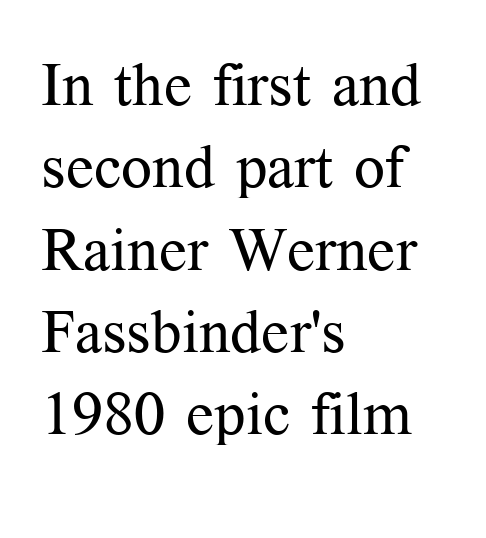
The image shows 61 px regular-weight serif type, upright; set left-aligned, normal line spacing (1.35x), normal letter spacing, not underlined; medium stroke contrast and a medium x-height.
